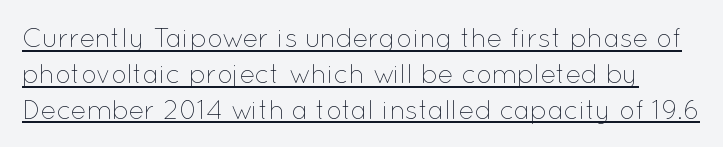
The image shows 26 px text type, upright; set normal line spacing (1.38x), normal letter spacing, underlined.
